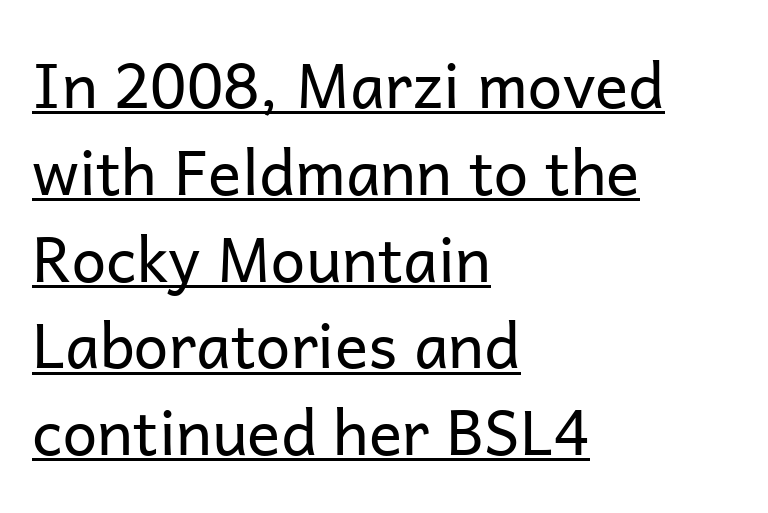
The image shows 62 px regular-weight sans-serif type, upright; set left-aligned, normal line spacing (1.4x), normal letter spacing, underlined; low stroke contrast and a medium x-height.
